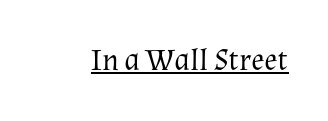
Q: Is the text bold? A: No.
Q: Is the text italic (slanted)? A: No, it is upright.
Q: Is the typeface a serif or a sans-serif typeface? A: Serif.
Q: Is the text underlined? A: Yes.
Q: Is the spacing between letters normal or unusually wide? A: Normal.
Q: Width (condensed, normal, or wide)? A: Normal.
Q: Stroke contrast? A: Medium.
Q: x-height? A: Medium.
Q: Monospaced? A: No.
